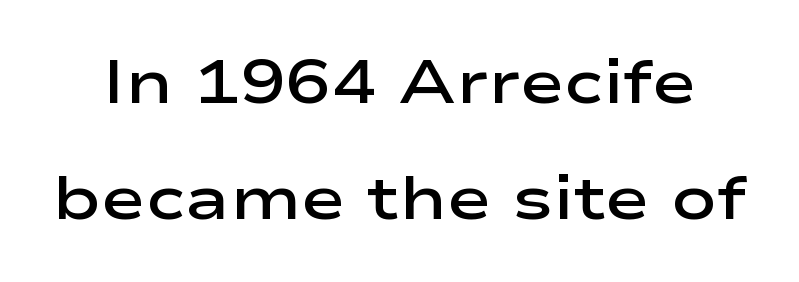
Q: Is the text bold? A: Semi-bold.
Q: Is the text italic (slanted)? A: No, it is upright.
Q: Is the typeface a serif or a sans-serif typeface? A: Sans-serif.
Q: Is the text underlined? A: No.
Q: Is the spacing between letters normal or unusually wide? A: Normal.
Q: Is the spacing between lines tight, normal or loose? A: Loose.
Q: Width (condensed, normal, or wide)? A: Wide.
Q: Stroke contrast? A: Low.
Q: x-height? A: Medium.
Q: Monospaced? A: No.
